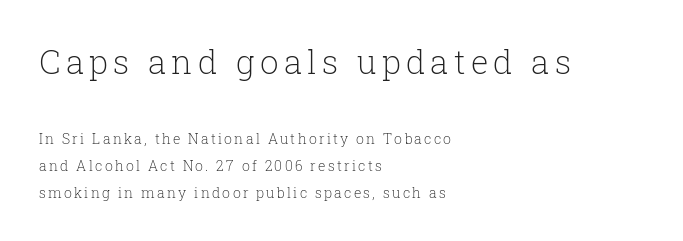
Q: Is the text bold? A: No.
Q: Is the text italic (slanted)? A: No, it is upright.
Q: Is the typeface a serif or a sans-serif typeface? A: Serif.
Q: Is the text underlined? A: No.
Q: How is the paragraph aligned? A: Left-aligned.
Q: Is the spacing between lines tight, normal or loose? A: Loose.
Q: Which block of text is set in a larger size, the first (top) or the second (bottom)? A: The first (top) one.
Q: Width (condensed, normal, or wide)? A: Normal.
Q: Stroke contrast? A: Low.
Q: x-height? A: Medium.
Q: Monospaced? A: No.
